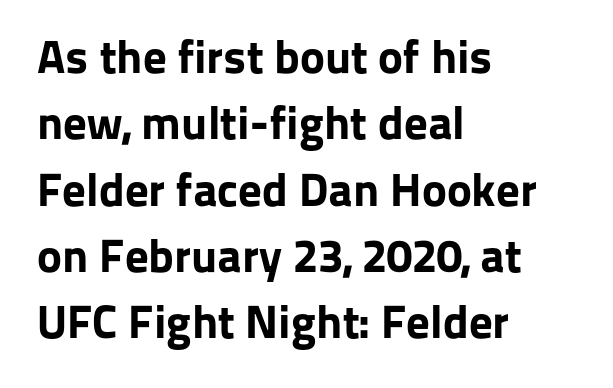
Q: Is the text bold? A: Yes.
Q: Is the text italic (slanted)? A: No, it is upright.
Q: Is the typeface a serif or a sans-serif typeface? A: Sans-serif.
Q: Is the text underlined? A: No.
Q: How is the paragraph aligned? A: Left-aligned.
Q: Is the spacing between letters normal or unusually wide? A: Normal.
Q: Is the spacing between lines tight, normal or loose? A: Normal.
Q: Width (condensed, normal, or wide)? A: Normal.
Q: Stroke contrast? A: Low.
Q: x-height? A: Medium.
Q: Monospaced? A: No.
